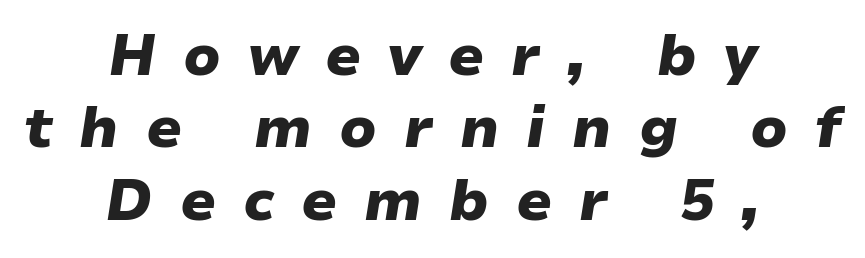
{"italic": "yes", "lean": "right", "slant_degrees": 9, "bold": "yes", "weight": "heavy", "width": "wide", "stroke_contrast": "low", "x_height": "medium", "monospaced": "no", "underline": "no", "align": "center", "line_spacing": "normal", "line_spacing_ratio": 1.27, "letter_spacing": "wide", "letter_spacing_em": 0.47, "glyph_px": 57}
